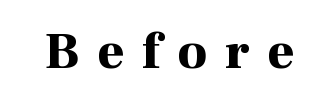
The image shows 52 px bold serif type, upright; set unusually wide letter spacing (+0.34 em), not underlined; high stroke contrast and a medium x-height.
